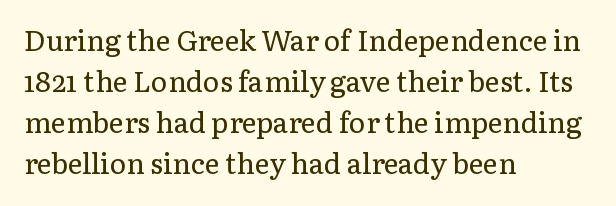
{"serif": "yes", "italic": "no", "bold": "no", "weight": "regular", "width": "normal", "stroke_contrast": "low", "x_height": "medium", "monospaced": "no", "underline": "no", "align": "left", "line_spacing": "normal", "line_spacing_ratio": 1.47, "letter_spacing": "normal", "letter_spacing_em": 0.0, "glyph_px": 28}
